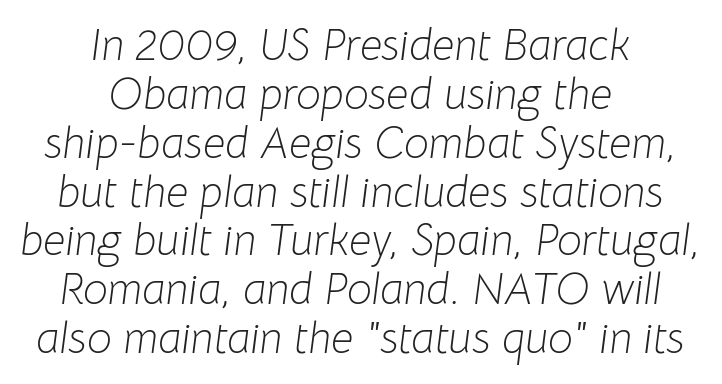
Q: Is the text bold? A: No.
Q: Is the text italic (slanted)? A: Yes, it leans right by about 8 degrees.
Q: Is the text underlined? A: No.
Q: How is the paragraph aligned? A: Centered.
Q: Is the spacing between letters normal or unusually wide? A: Normal.
Q: Is the spacing between lines tight, normal or loose? A: Tight.
Q: Width (condensed, normal, or wide)? A: Normal.
Q: Stroke contrast? A: Low.
Q: x-height? A: Medium.
Q: Monospaced? A: No.
